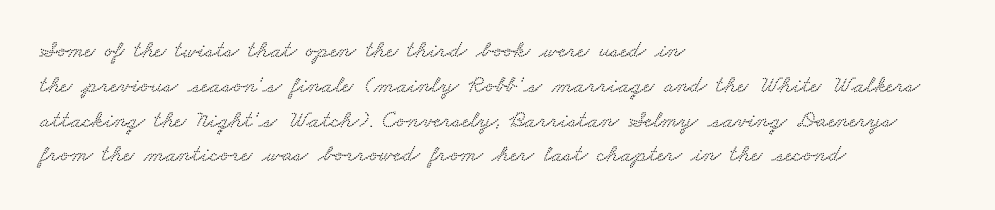
The image shows 24 px text type; set left-aligned, normal line spacing (1.45x), normal letter spacing, not underlined.
